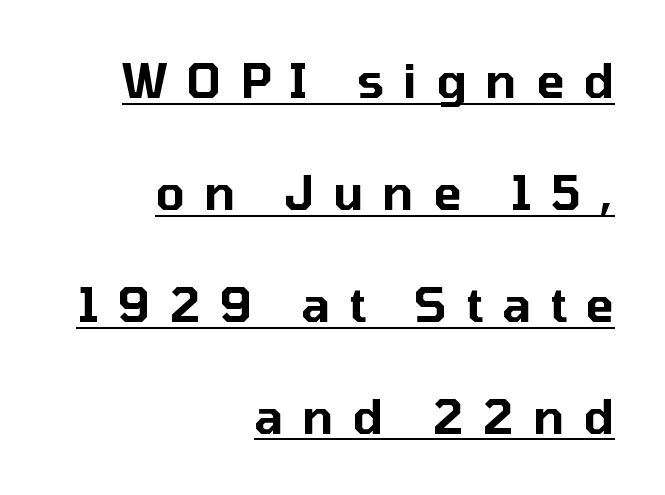
{"serif": "no", "italic": "no", "width": "normal", "stroke_contrast": "low", "x_height": "medium", "monospaced": "no", "underline": "yes", "align": "right", "line_spacing": "loose", "line_spacing_ratio": 2.38, "letter_spacing": "wide", "letter_spacing_em": 0.4, "glyph_px": 47}
